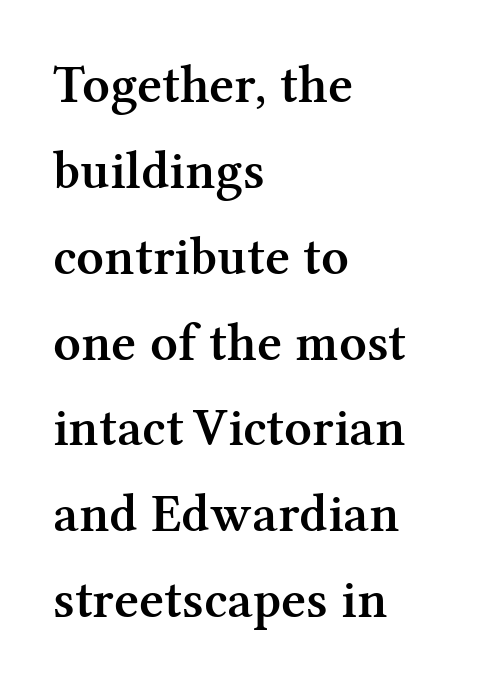
The font is running at a semibold setting, under full bold. No italicization has been applied; the sample stays upright. Yep, those are serifs on the letters. Each new line begins a customary step beneath the previous one.
